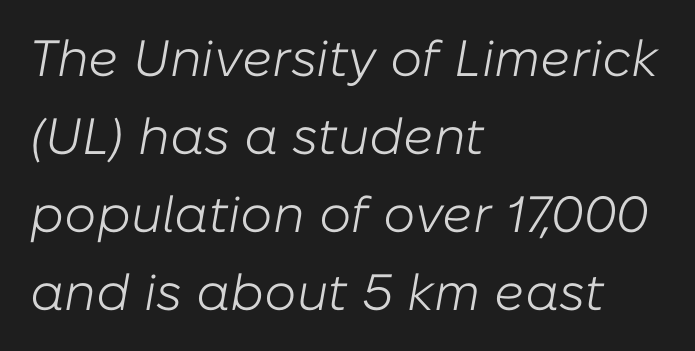
{"italic": "yes", "lean": "right", "slant_degrees": 10, "bold": "no", "weight": "light", "width": "normal", "stroke_contrast": "low", "x_height": "medium", "monospaced": "no", "underline": "no", "align": "left", "line_spacing": "normal", "line_spacing_ratio": 1.53, "letter_spacing": "normal", "letter_spacing_em": 0.0, "glyph_px": 51}
